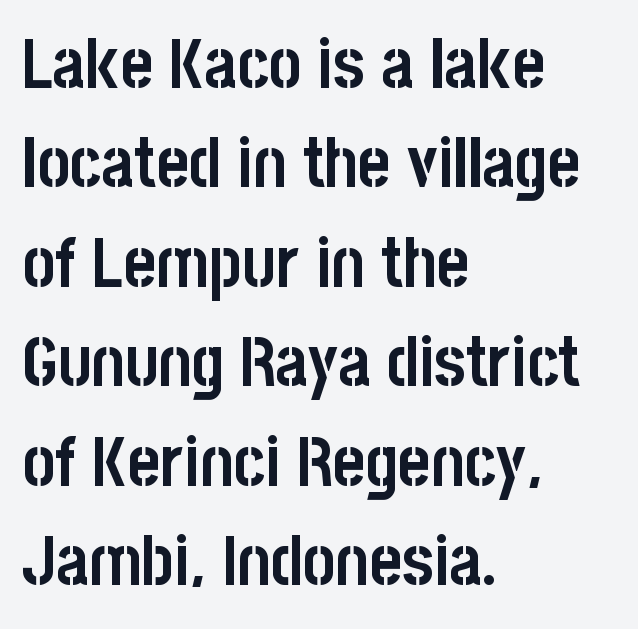
The image shows 70 px semibold, condensed sans-serif type, upright; set left-aligned, normal line spacing (1.42x), normal letter spacing, not underlined; low stroke contrast and a large x-height.
